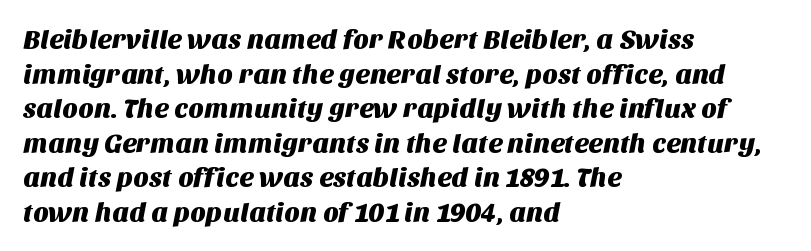
Check the space under the baseline: it is left empty. The rows are spaced the way most documents space them. Letter spacing: default. In CSS terms this would be text-align: left.
